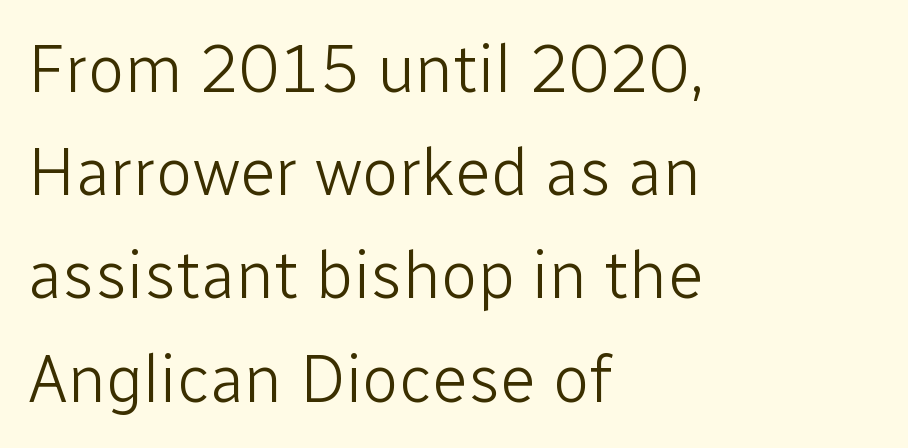
The image shows 67 px light sans-serif type, upright; set left-aligned, normal line spacing (1.54x), normal letter spacing, not underlined; low stroke contrast and a medium x-height.
